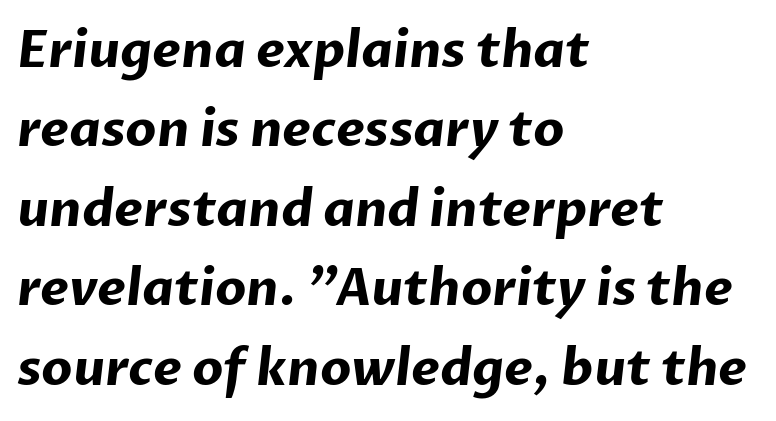
The image shows 50 px bold sans-serif type; set left-aligned, normal line spacing (1.59x), normal letter spacing, not underlined; low stroke contrast and a medium x-height.
